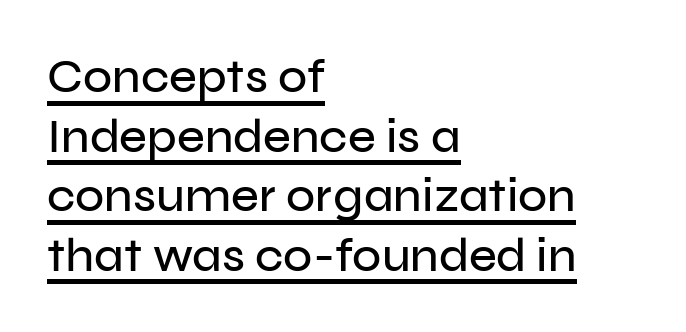
The rendering uses natural spacing where letterforms have individual widths. Somebody hit Ctrl+U on this one — the words are underlined. All the whitespace from short lines collects on the right. There is no visible air inserted between adjacent glyphs. Vertical strokes here are truly vertical.
